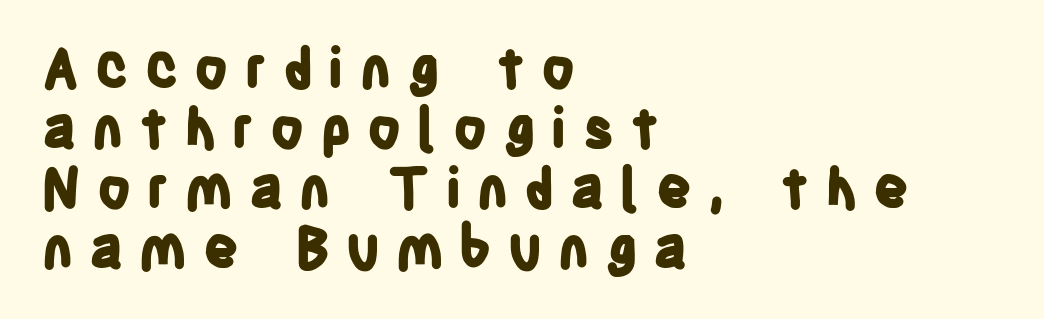
Does the weight exceed regular? Yes, all the way to bold. Which margin do the lines hug? The left one — the right edge is uneven. The zone under the glyphs is completely vacant. The type sits square on the baseline with zero lean. The letters carry no serifs — their stems end cleanly without finishing strokes. This sample has the flowing, uneven cadence of proportional lettering.
